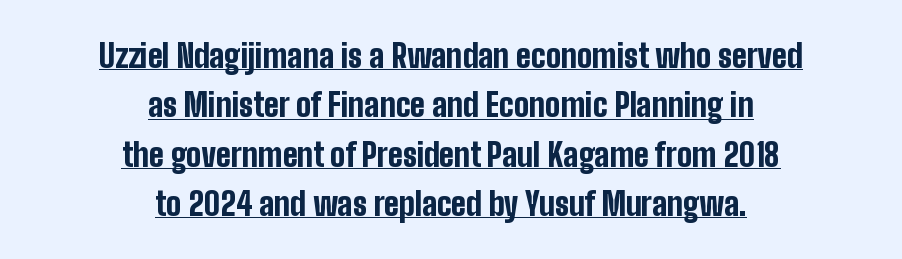
Q: Is the text bold? A: Yes.
Q: Is the text italic (slanted)? A: No, it is upright.
Q: Is the typeface a serif or a sans-serif typeface? A: Sans-serif.
Q: Is the text underlined? A: Yes.
Q: How is the paragraph aligned? A: Centered.
Q: Is the spacing between letters normal or unusually wide? A: Normal.
Q: Is the spacing between lines tight, normal or loose? A: Normal.
Q: Width (condensed, normal, or wide)? A: Condensed.
Q: Stroke contrast? A: Low.
Q: x-height? A: Medium.
Q: Monospaced? A: No.
